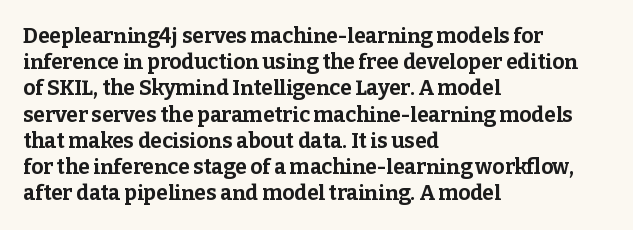
Q: Is the text bold? A: Yes.
Q: Is the text italic (slanted)? A: No, it is upright.
Q: Is the text underlined? A: No.
Q: How is the paragraph aligned? A: Left-aligned.
Q: Is the spacing between letters normal or unusually wide? A: Normal.
Q: Is the spacing between lines tight, normal or loose? A: Normal.
